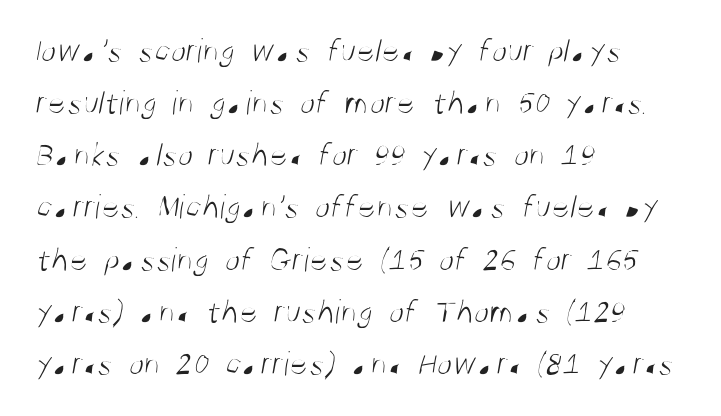
{"serif": "no", "bold": "no", "weight": "light", "width": "condensed", "stroke_contrast": "medium", "x_height": "large", "monospaced": "no", "underline": "no", "align": "left", "line_spacing": "normal", "line_spacing_ratio": 1.49, "letter_spacing": "normal", "letter_spacing_em": 0.0, "glyph_px": 35}
